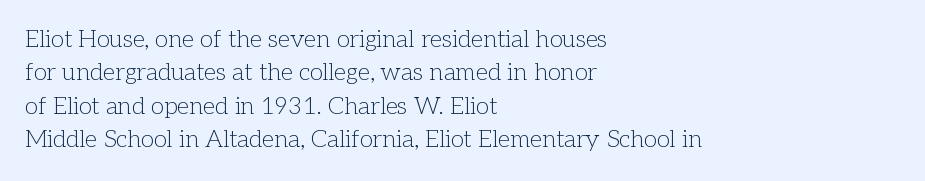
The image shows 24 px text type, upright; set left-aligned, normal line spacing (1.39x), normal letter spacing, not underlined.
